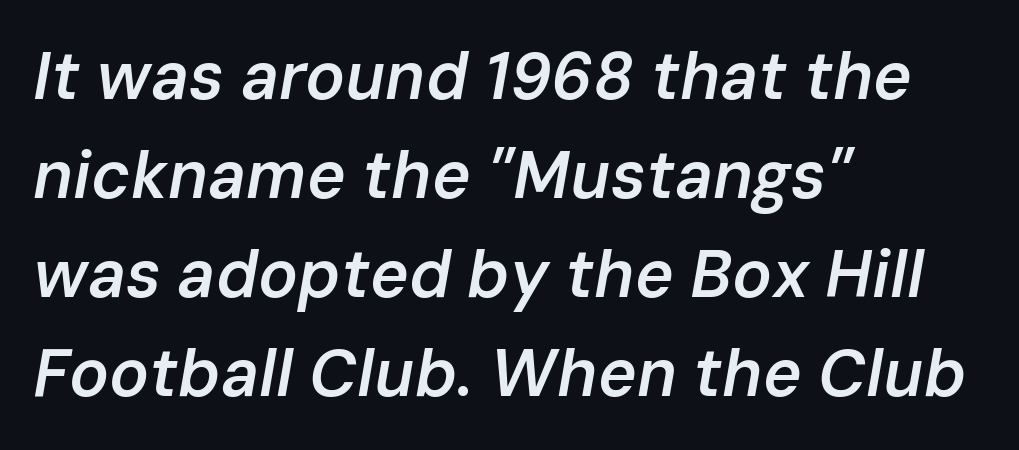
Q: Is the text bold? A: Semi-bold.
Q: Is the text italic (slanted)? A: Yes, it leans right by about 10 degrees.
Q: Is the text underlined? A: No.
Q: How is the paragraph aligned? A: Left-aligned.
Q: Is the spacing between letters normal or unusually wide? A: Normal.
Q: Is the spacing between lines tight, normal or loose? A: Normal.
Q: Width (condensed, normal, or wide)? A: Normal.
Q: Stroke contrast? A: Low.
Q: x-height? A: Medium.
Q: Monospaced? A: No.
